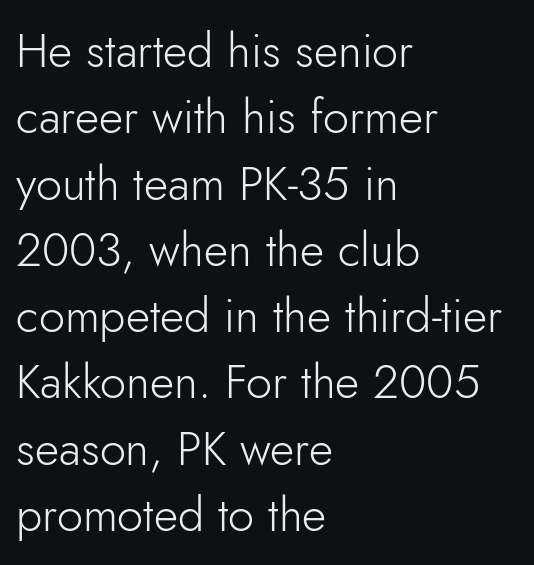
Does the type have serifs? No, each stem ends abruptly. Standard letterfit; no display-style spreading of the glyphs. Every row of glyphs begins at an identical x-position on the left. The foot of each line stays bare and open.
